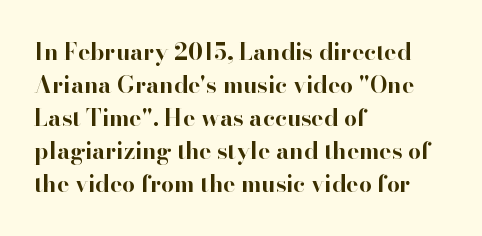
The image shows 23 px bold type, upright; set left-aligned, normal line spacing (1.43x), normal letter spacing, not underlined.
